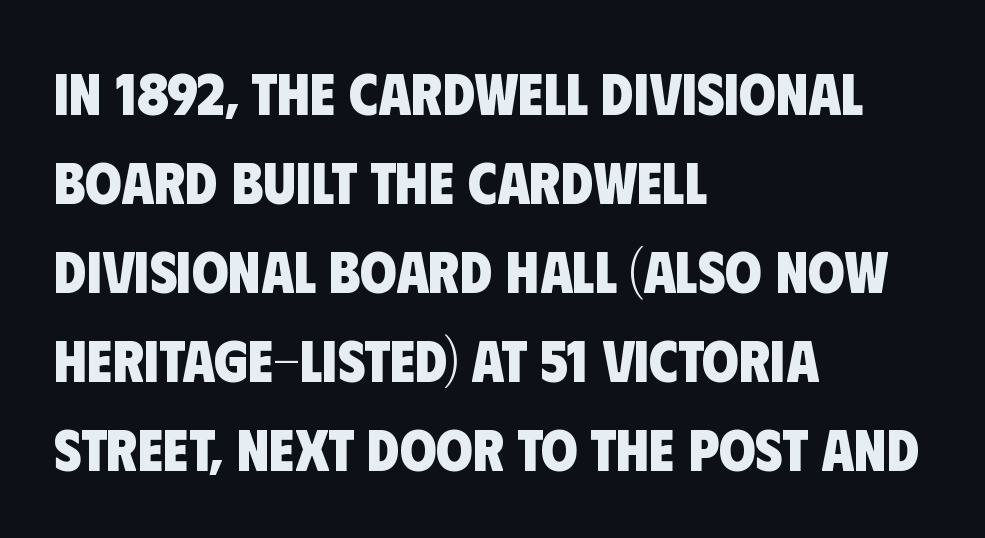
{"serif": "no", "bold": "yes", "weight": "heavy", "width": "condensed", "stroke_contrast": "low", "x_height": "large", "monospaced": "no", "underline": "no", "align": "left", "line_spacing": "normal", "line_spacing_ratio": 1.51, "letter_spacing": "normal", "letter_spacing_em": 0.0, "glyph_px": 59}
